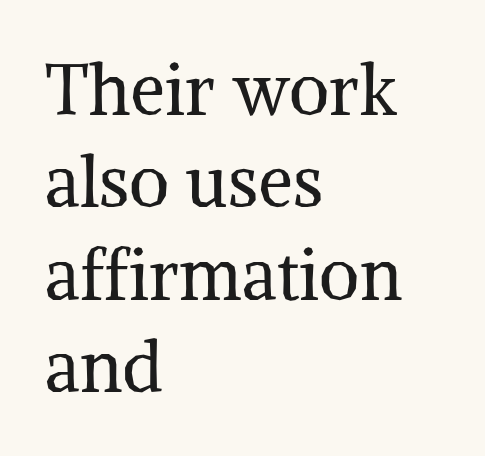
{"serif": "yes", "italic": "no", "bold": "no", "weight": "regular", "width": "normal", "stroke_contrast": "medium", "x_height": "medium", "monospaced": "no", "underline": "no", "align": "left", "line_spacing": "normal", "line_spacing_ratio": 1.32, "letter_spacing": "normal", "letter_spacing_em": 0.0, "glyph_px": 70}
